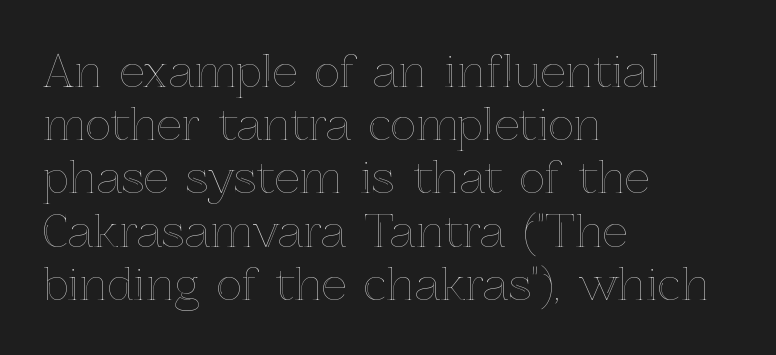
The image shows 44 px text type, upright; set left-aligned, line spacing 1.21x, normal letter spacing, not underlined; a medium x-height.
